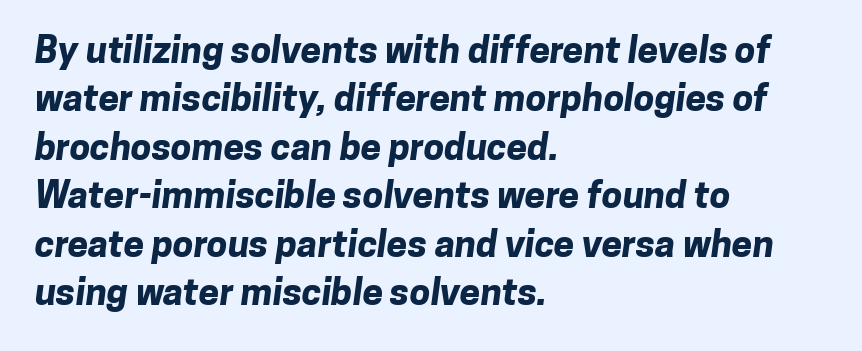
The image shows 37 px bold sans-serif type; set left-aligned, normal line spacing (1.31x), normal letter spacing, not underlined; low stroke contrast and a medium x-height.
